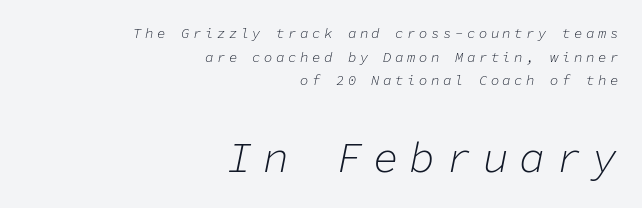
The image shows 43 px light type, italic (leaning right), monospaced; set right-aligned, normal line spacing (1.68x), unusually wide letter spacing (+0.25 em), not underlined; the second (bottom) block is 3.07x larger; low stroke contrast and a medium x-height.
